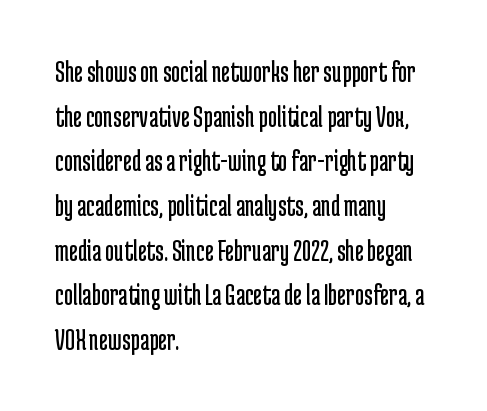
{"serif": "no", "italic": "no", "bold": "no", "weight": "regular", "width": "condensed", "stroke_contrast": "low", "x_height": "medium", "monospaced": "no", "underline": "no", "align": "left", "line_spacing": "normal", "line_spacing_ratio": 1.44, "letter_spacing": "normal", "letter_spacing_em": 0.0, "glyph_px": 31}
